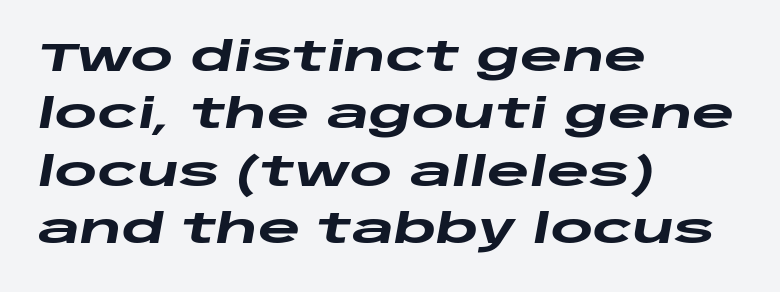
{"italic": "yes", "lean": "right", "slant_degrees": 10, "bold": "yes", "weight": "heavy", "width": "wide", "stroke_contrast": "low", "x_height": "large", "monospaced": "no", "underline": "no", "align": "left", "line_spacing": "normal", "line_spacing_ratio": 1.4, "letter_spacing": "normal", "letter_spacing_em": 0.0, "glyph_px": 41}
